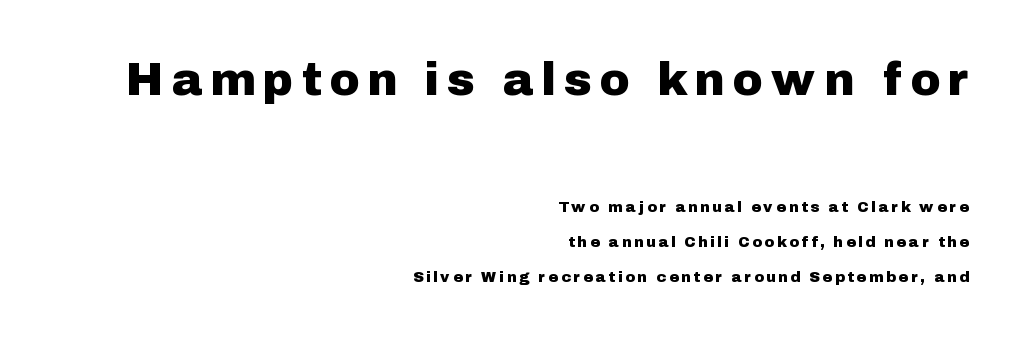
{"serif": "no", "italic": "no", "width": "normal", "stroke_contrast": "low", "x_height": "medium", "monospaced": "no", "underline": "no", "align": "right", "line_spacing": "loose", "line_spacing_ratio": 2.33, "letter_spacing": "wide", "letter_spacing_em": 0.23, "larger_block": "first", "size_ratio": 3.07, "glyph_px": 46}
